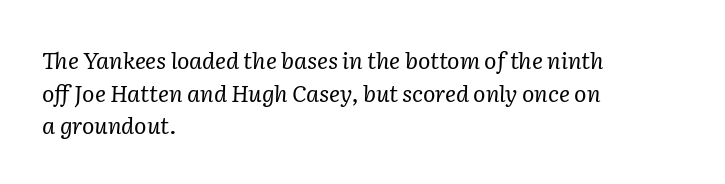
The image shows 23 px text type, italic (leaning right); set left-aligned, normal line spacing (1.42x), normal letter spacing, not underlined.
